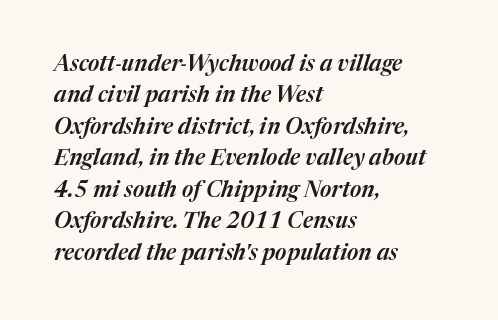
{"italic": "yes", "lean": "right", "slant_degrees": 17, "underline": "no", "align": "left", "line_spacing": "normal", "line_spacing_ratio": 1.43, "letter_spacing": "normal", "letter_spacing_em": 0.0, "glyph_px": 22}
